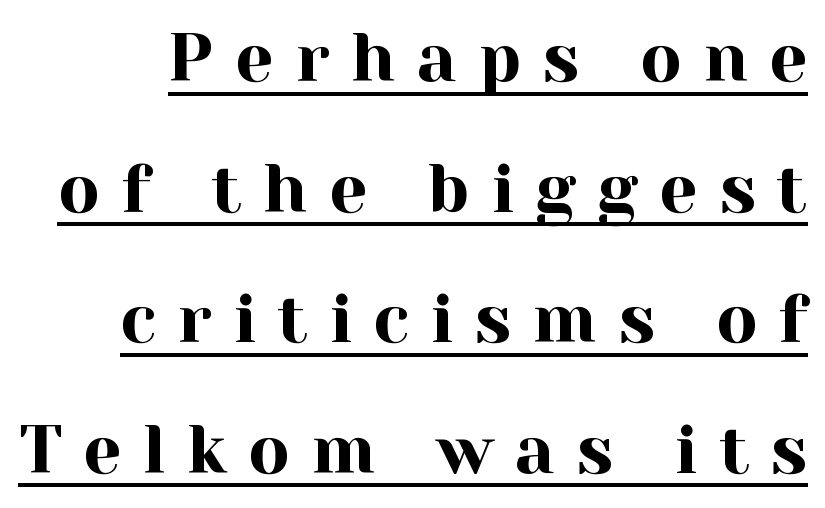
Substantial extra tracking has been applied to these lines. The glyphs in this specimen are seriffed. What's the leading like? Stretched, with rows far apart. You could not count columns in this text — the font is proportionally spaced.
